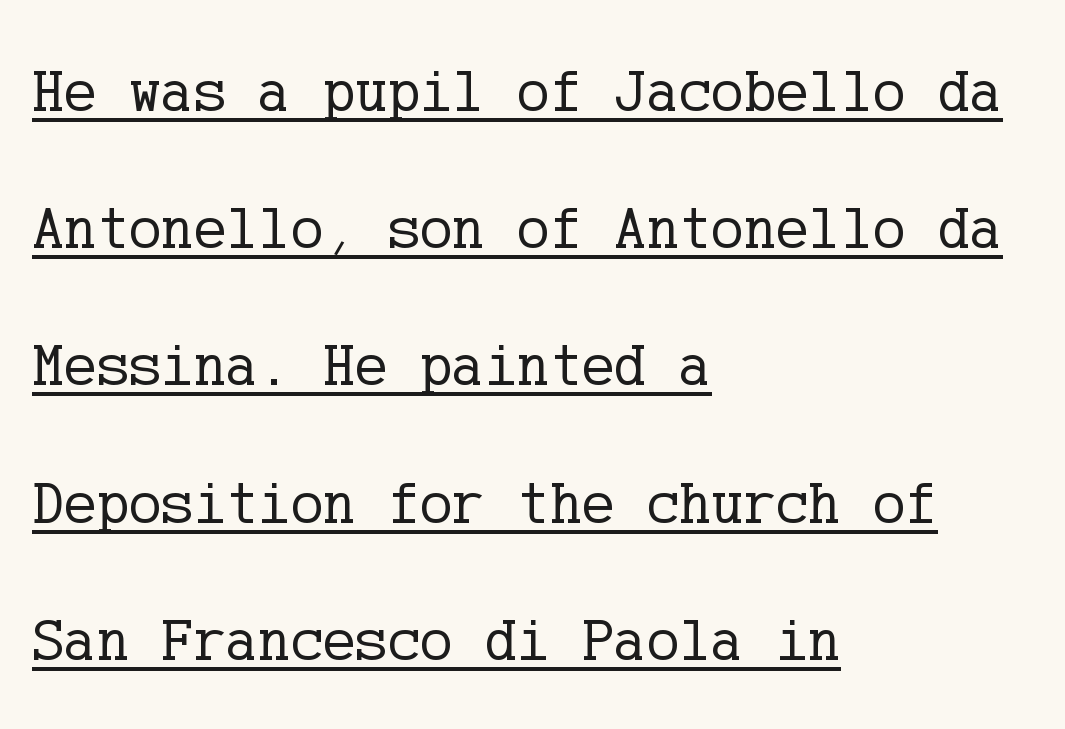
No extra tracking has been applied to these lines. Interline gaps are noticeably wide in this sample. What kind of face is this? One with serifs. Ascenders rise straight up at ninety degrees.
